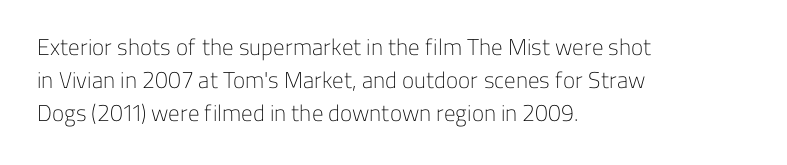
Q: Is the text bold? A: No.
Q: Is the text italic (slanted)? A: No, it is upright.
Q: Is the text underlined? A: No.
Q: How is the paragraph aligned? A: Left-aligned.
Q: Is the spacing between letters normal or unusually wide? A: Normal.
Q: Is the spacing between lines tight, normal or loose? A: Normal.
